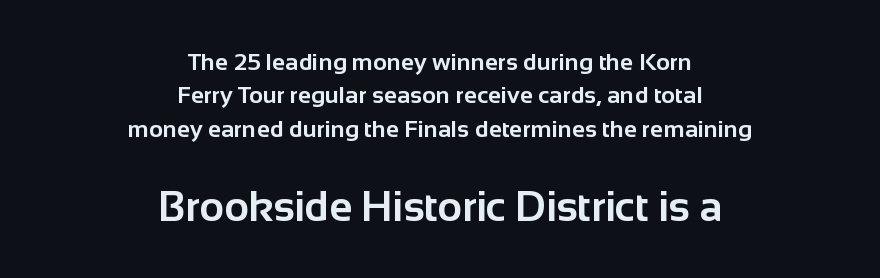
{"serif": "no", "italic": "no", "bold": "yes", "weight": "bold", "width": "normal", "stroke_contrast": "low", "x_height": "medium", "monospaced": "no", "underline": "no", "align": "center", "line_spacing": "normal", "line_spacing_ratio": 1.39, "letter_spacing": "normal", "letter_spacing_em": 0.0, "larger_block": "second", "size_ratio": 1.75, "glyph_px": 42}
